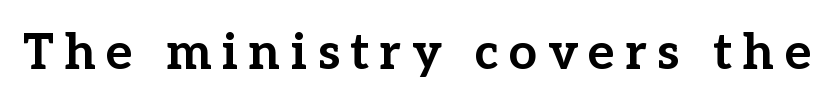
The image shows 50 px bold serif type, upright; set unusually wide letter spacing (+0.21 em), not underlined; low stroke contrast and a medium x-height.
